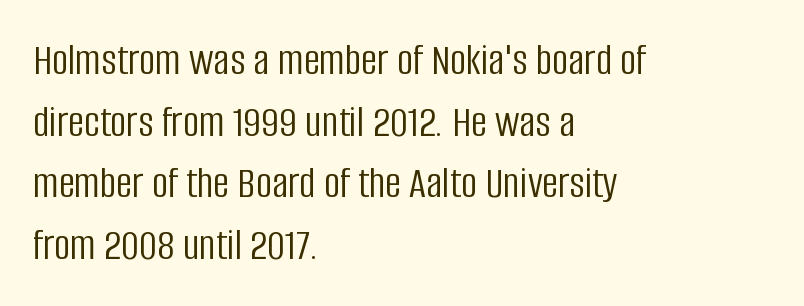
The image shows 45 px light, condensed sans-serif type, upright; set left-aligned, normal line spacing (1.37x), normal letter spacing, not underlined; low stroke contrast and a large x-height.
